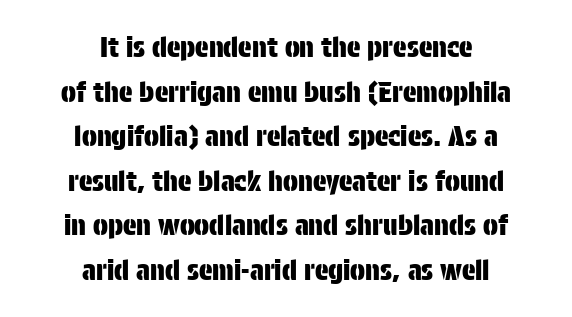
The characters display no serif detailing; their extremities are plain. A typesetter would mark this as roman, not italic. The gap between lines stays unmarked. One-word summary of the alignment: center. These lines are rendered in a variable-pitch font.
